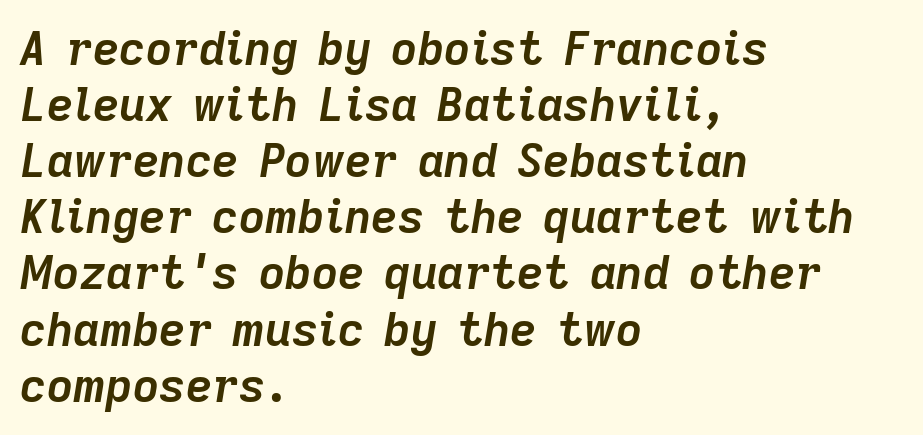
The image shows 46 px semibold type, italic (leaning right); set left-aligned, line spacing 1.22x, normal letter spacing, not underlined; low stroke contrast and a medium x-height.
